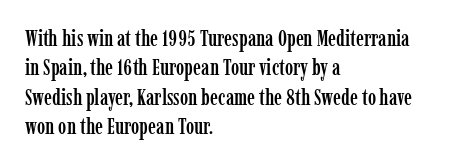
Q: Is the text italic (slanted)? A: No, it is upright.
Q: Is the text underlined? A: No.
Q: How is the paragraph aligned? A: Left-aligned.
Q: Is the spacing between letters normal or unusually wide? A: Normal.
Q: Is the spacing between lines tight, normal or loose? A: Normal.
